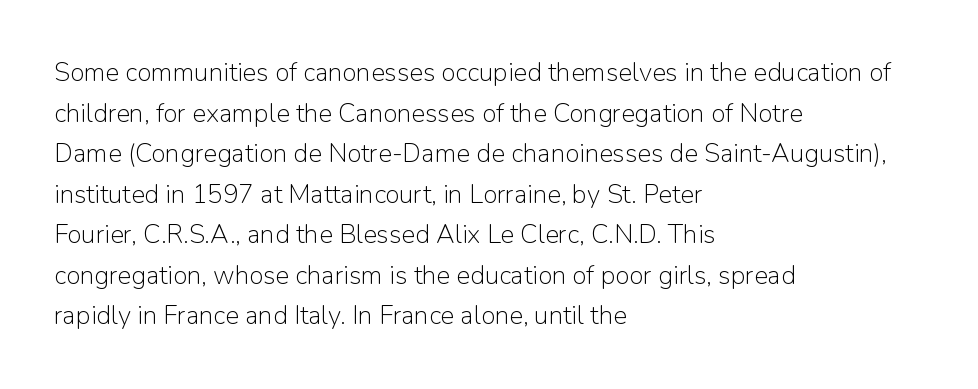
{"italic": "no", "bold": "no", "underline": "no", "align": "left", "line_spacing": "normal", "line_spacing_ratio": 1.56, "letter_spacing": "normal", "letter_spacing_em": 0.0, "glyph_px": 26}
